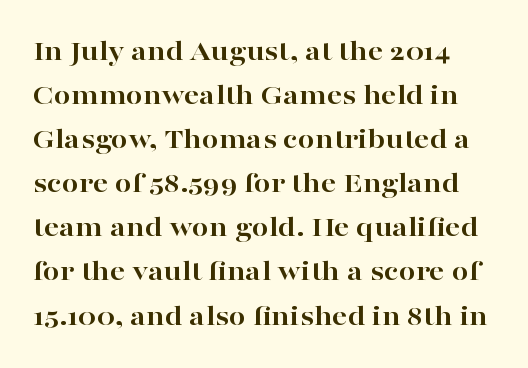
Q: Is the text bold? A: Yes.
Q: Is the text italic (slanted)? A: No, it is upright.
Q: Is the typeface a serif or a sans-serif typeface? A: Serif.
Q: Is the text underlined? A: No.
Q: Is the spacing between letters normal or unusually wide? A: Normal.
Q: Is the spacing between lines tight, normal or loose? A: Normal.
Q: Width (condensed, normal, or wide)? A: Wide.
Q: Stroke contrast? A: High.
Q: x-height? A: Medium.
Q: Monospaced? A: No.
